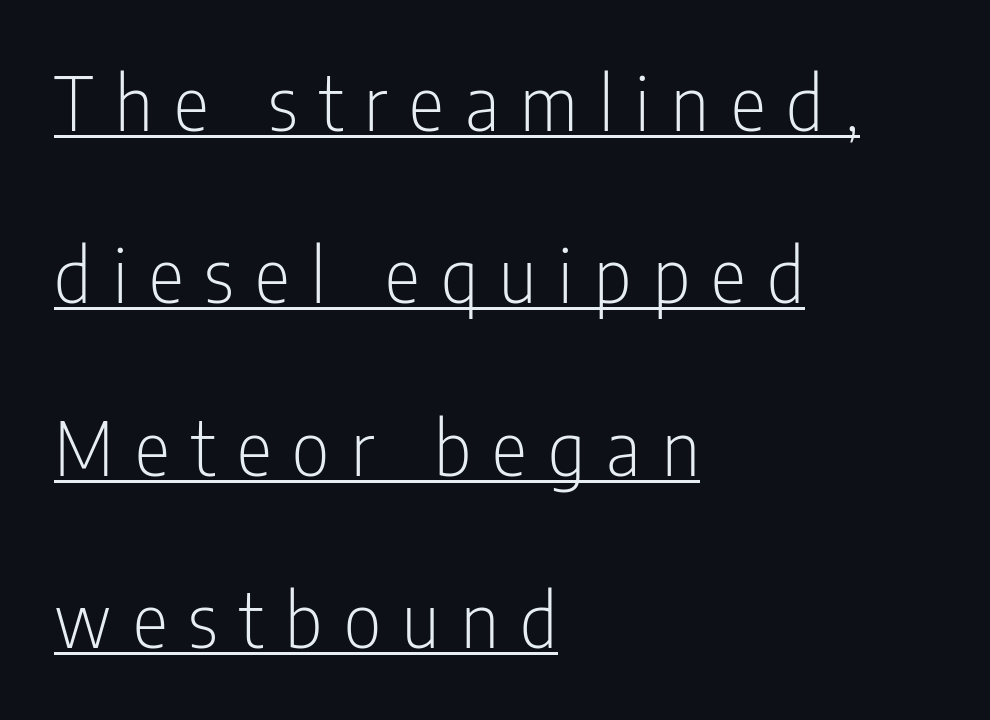
The image shows 74 px light, condensed sans-serif type, upright; set left-aligned, loose line spacing (2.33x), unusually wide letter spacing (+0.29 em), underlined; low stroke contrast and a medium x-height.
